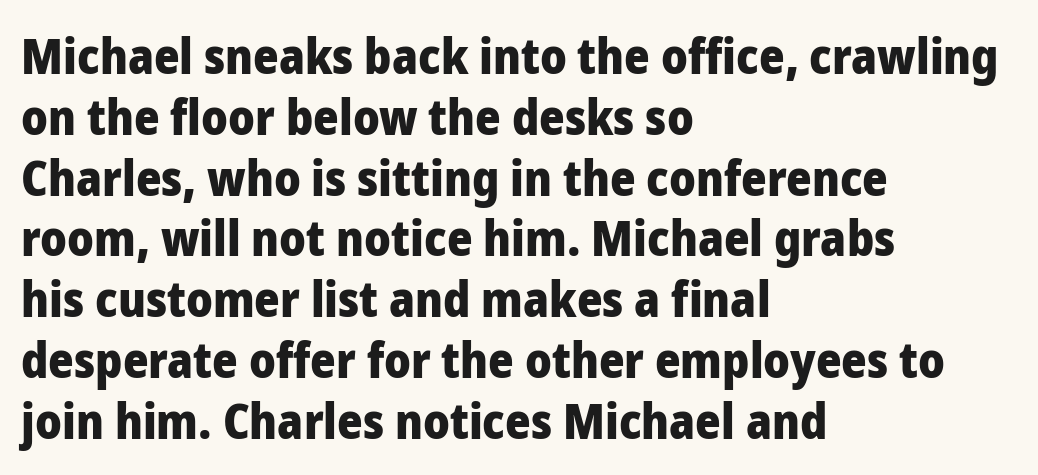
Do the characters align in a grid? No, the font is proportional. Thick stems and heavy bowls — unmistakably bold. This sample uses a sans-serif face. Compared with typical body copy, the letter spacing here is the same. Decoration check: the copy has no underline. Notice how the stems are strictly vertical — no italics here.
